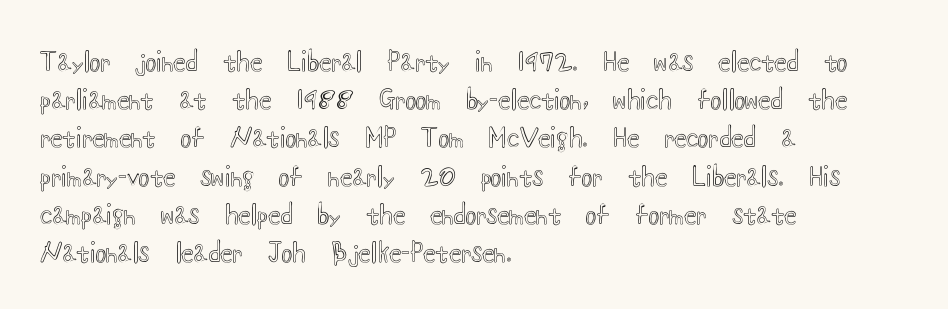
The image shows 25 px text type, upright; set left-aligned, normal line spacing (1.53x), normal letter spacing, not underlined.
